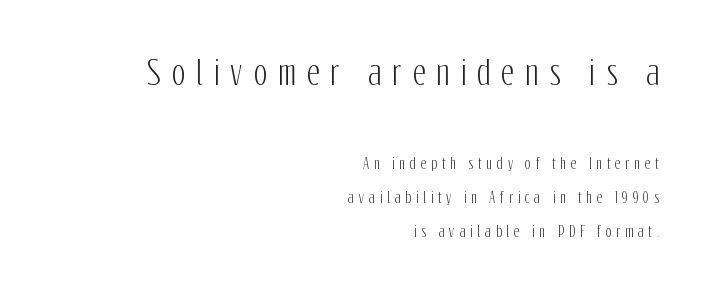
Reading down the column, the eye jumps a long way to each next line. Casual observation: everything's shoved over to the right. The passage shown is typed in a proportional face where columns would drift. Nothing sits at the stroke ends, so this counts as sans-serif. The horizontal fit of the characters is loose and conspicuously gappy.
